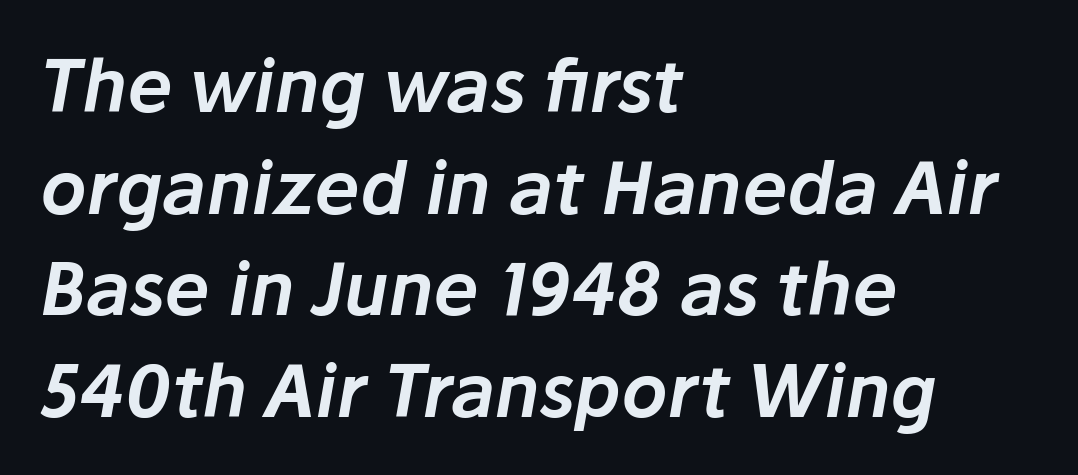
Q: Is the text italic (slanted)? A: Yes, it leans right by about 10 degrees.
Q: Is the text underlined? A: No.
Q: How is the paragraph aligned? A: Left-aligned.
Q: Is the spacing between letters normal or unusually wide? A: Normal.
Q: Is the spacing between lines tight, normal or loose? A: Normal.
Q: Width (condensed, normal, or wide)? A: Normal.
Q: Stroke contrast? A: Low.
Q: x-height? A: Medium.
Q: Monospaced? A: No.
